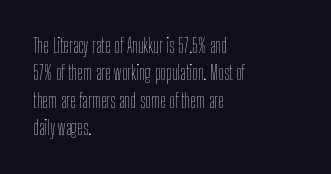
Caption: standard tracking, unaltered. Alignment: flush left. Line spacing here is normal. Weight: not bold — regular or lighter.
